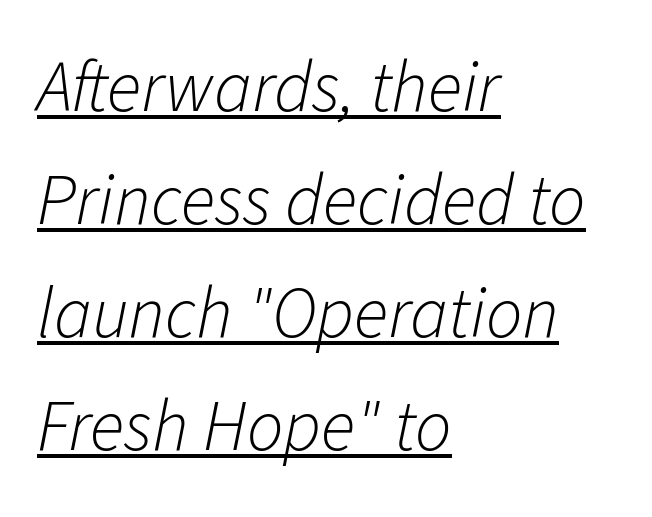
Q: Is the text bold? A: No.
Q: Is the text italic (slanted)? A: Yes, it leans right by about 11 degrees.
Q: Is the text underlined? A: Yes.
Q: How is the paragraph aligned? A: Left-aligned.
Q: Is the spacing between letters normal or unusually wide? A: Normal.
Q: Is the spacing between lines tight, normal or loose? A: Normal.
Q: Width (condensed, normal, or wide)? A: Normal.
Q: Stroke contrast? A: Low.
Q: x-height? A: Medium.
Q: Monospaced? A: No.
